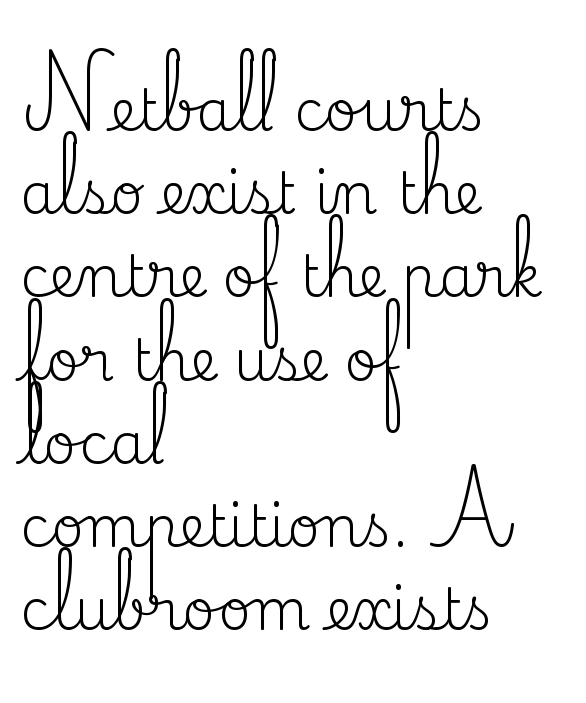
The image shows 57 px regular-weight serif type, upright; set left-aligned, normal line spacing (1.46x), normal letter spacing, not underlined; medium stroke contrast and a small x-height.
